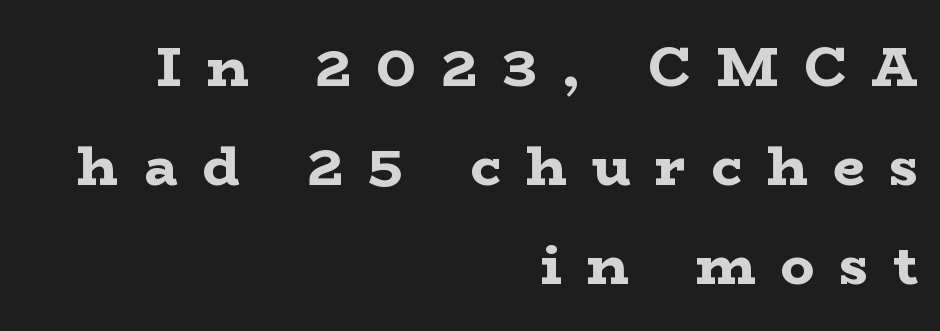
This sample is right-justified, so line beginnings fall wherever the words allow. Style check: upright. Descenders hang freely into open space. Heavy, bold letterforms. This sample has the flowing, uneven cadence of proportional lettering.
